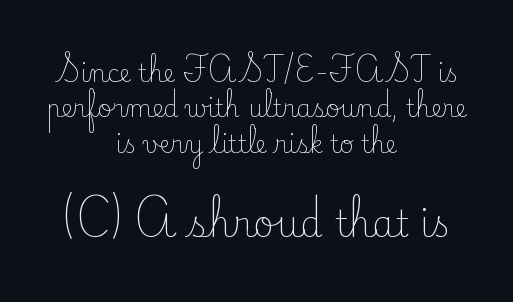
{"serif": "yes", "italic": "no", "bold": "no", "weight": "light", "width": "normal", "stroke_contrast": "low", "x_height": "small", "monospaced": "no", "underline": "no", "align": "center", "line_spacing": "normal", "line_spacing_ratio": 1.47, "letter_spacing": "normal", "letter_spacing_em": 0.0, "larger_block": "second", "size_ratio": 1.5, "glyph_px": 36}
